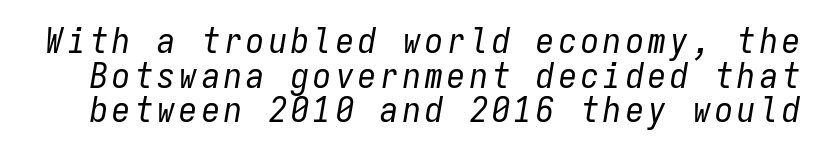
Q: Is the text bold? A: No.
Q: Is the text italic (slanted)? A: Yes, it leans right by about 9 degrees.
Q: Is the text underlined? A: No.
Q: Is the spacing between lines tight, normal or loose? A: Tight.
Q: Width (condensed, normal, or wide)? A: Condensed.
Q: Stroke contrast? A: Low.
Q: x-height? A: Medium.
Q: Monospaced? A: Yes.
